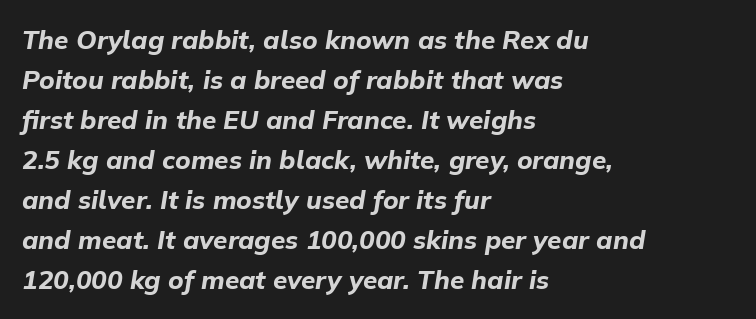
The image shows 26 px bold type, italic (leaning right); set left-aligned, normal line spacing (1.54x), normal letter spacing, not underlined.
